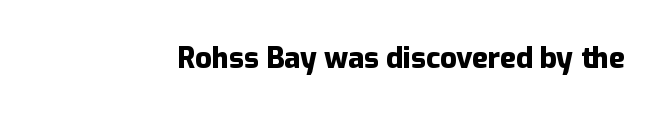
Q: Is the text bold? A: Yes.
Q: Is the text italic (slanted)? A: No, it is upright.
Q: Is the typeface a serif or a sans-serif typeface? A: Sans-serif.
Q: Is the text underlined? A: No.
Q: Is the spacing between letters normal or unusually wide? A: Normal.
Q: Width (condensed, normal, or wide)? A: Normal.
Q: Stroke contrast? A: Low.
Q: x-height? A: Medium.
Q: Monospaced? A: No.
